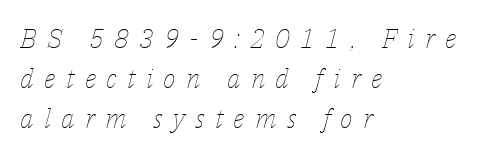
The image shows 27 px text type, italic (leaning right); set left-aligned, normal line spacing (1.49x), unusually wide letter spacing (+0.38 em), not underlined.
